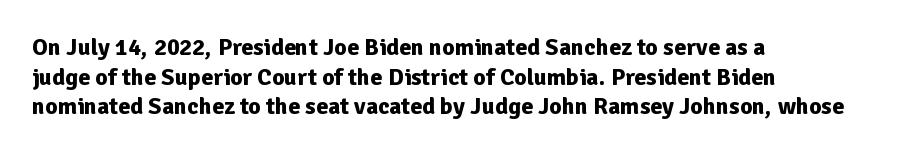
{"italic": "no", "bold": "yes", "underline": "no", "align": "left", "line_spacing_ratio": 1.23, "letter_spacing": "normal", "letter_spacing_em": 0.0, "glyph_px": 24}
